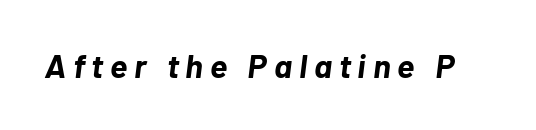
Glance below the letters and you will spot only blank space. In terms of letterspacing, this is a distinctly airy, spread setting. These lines carry a lot of weight — the face is fully bold. Rendered with sloped, italic letterforms. Looks like regular typesetting: each glyph gets only the width it needs.
